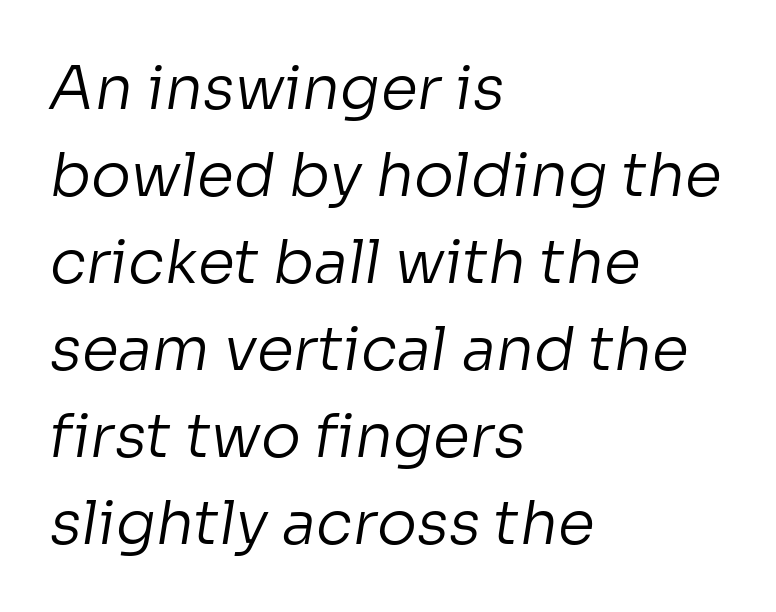
Q: Is the text bold? A: No.
Q: Is the typeface a serif or a sans-serif typeface? A: Sans-serif.
Q: Is the text underlined? A: No.
Q: How is the paragraph aligned? A: Left-aligned.
Q: Is the spacing between letters normal or unusually wide? A: Normal.
Q: Is the spacing between lines tight, normal or loose? A: Normal.
Q: Width (condensed, normal, or wide)? A: Normal.
Q: Stroke contrast? A: Low.
Q: x-height? A: Medium.
Q: Monospaced? A: No.
